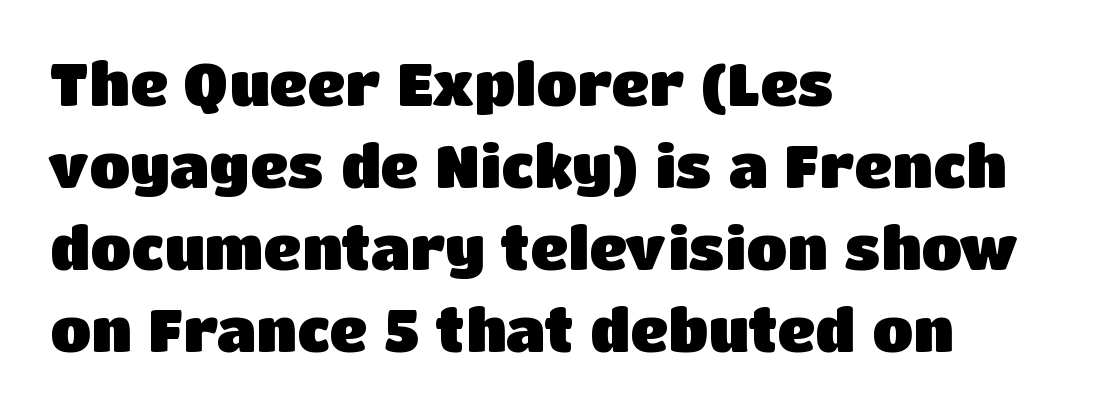
Q: Is the text bold? A: Yes.
Q: Is the text italic (slanted)? A: No, it is upright.
Q: Is the typeface a serif or a sans-serif typeface? A: Sans-serif.
Q: Is the text underlined? A: No.
Q: How is the paragraph aligned? A: Left-aligned.
Q: Is the spacing between letters normal or unusually wide? A: Normal.
Q: Is the spacing between lines tight, normal or loose? A: Normal.
Q: Width (condensed, normal, or wide)? A: Normal.
Q: Stroke contrast? A: Low.
Q: x-height? A: Large.
Q: Monospaced? A: No.
